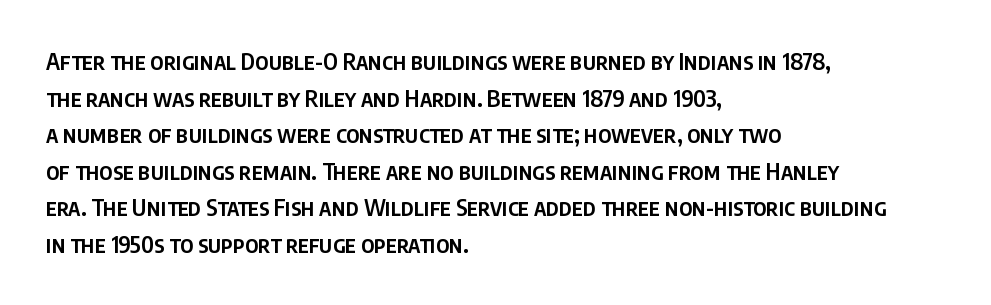
{"italic": "no", "bold": "semi", "underline": "no", "align": "left", "line_spacing": "normal", "line_spacing_ratio": 1.59, "letter_spacing": "normal", "letter_spacing_em": 0.0, "glyph_px": 23}
